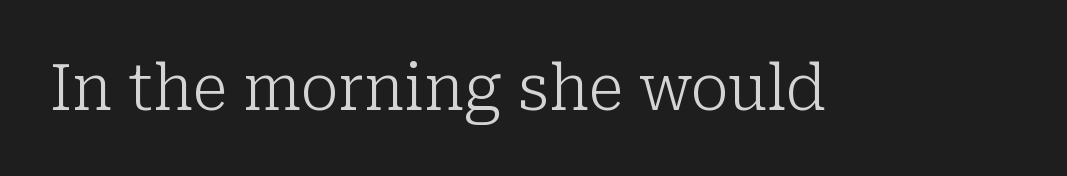
{"serif": "yes", "italic": "no", "bold": "no", "weight": "light", "width": "normal", "stroke_contrast": "low", "x_height": "medium", "monospaced": "no", "underline": "no", "letter_spacing": "normal", "letter_spacing_em": 0.0, "glyph_px": 64}
